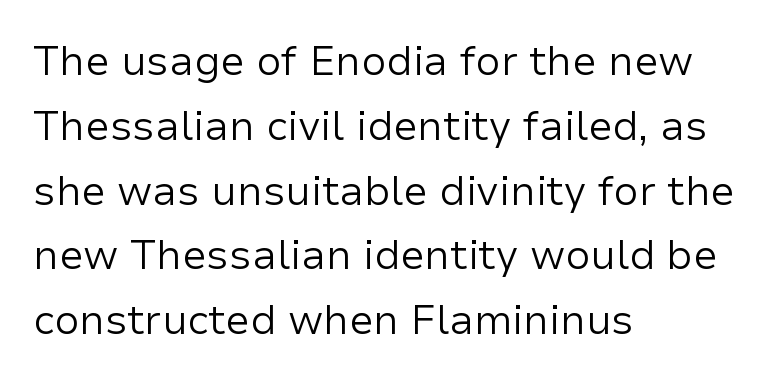
{"serif": "no", "italic": "no", "bold": "no", "weight": "regular", "width": "normal", "stroke_contrast": "low", "x_height": "medium", "monospaced": "no", "underline": "no", "align": "left", "line_spacing": "normal", "line_spacing_ratio": 1.58, "letter_spacing": "normal", "letter_spacing_em": 0.0, "glyph_px": 41}
